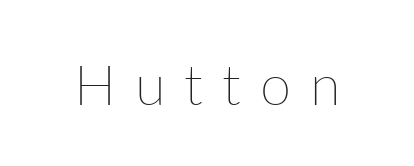
Q: Is the text bold? A: No.
Q: Is the text italic (slanted)? A: No, it is upright.
Q: Is the text underlined? A: No.
Q: Is the spacing between letters normal or unusually wide? A: Unusually wide.
Q: Width (condensed, normal, or wide)? A: Normal.
Q: Stroke contrast? A: Low.
Q: x-height? A: Medium.
Q: Monospaced? A: No.
